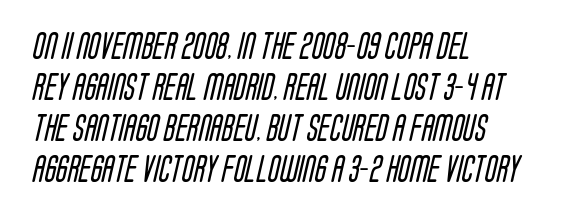
The image shows 27 px text type; set left-aligned, normal line spacing (1.52x), normal letter spacing, not underlined.
